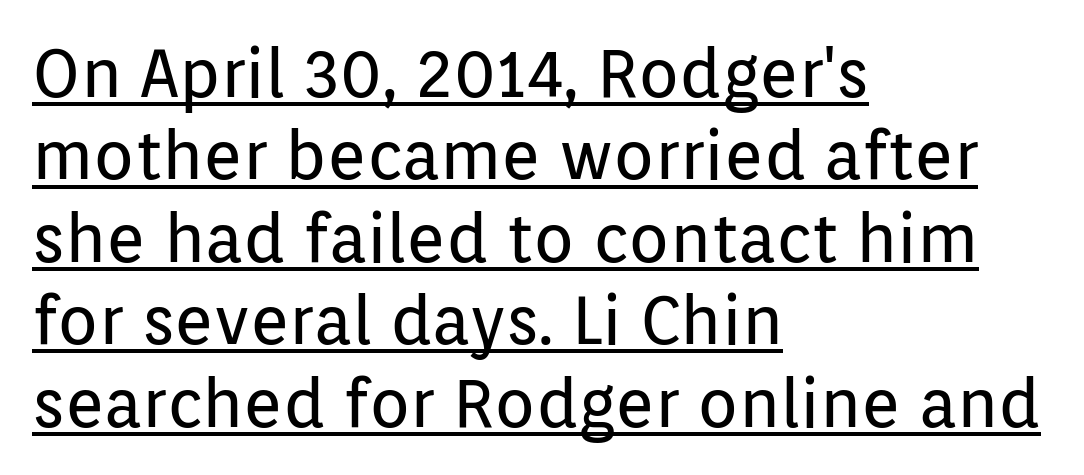
The image shows 67 px regular-weight sans-serif type, upright; set left-aligned, line spacing 1.23x, normal letter spacing, underlined; low stroke contrast and a medium x-height.
